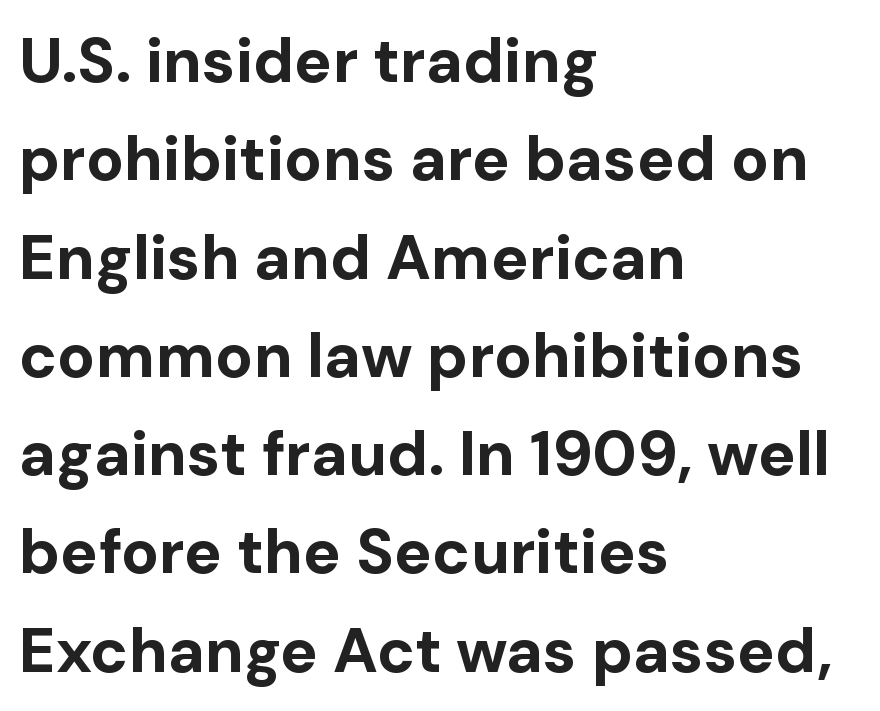
Do the letters lean? They stand straight. The rendering uses natural spacing where letterforms have individual widths. Decoration check: the copy has no underline. A dark, heavy texture on the line: the type is bold. Does the copy run flush right? No — it runs flush left. Observe the ordinary spacing: letters are neighbours, not strangers.
